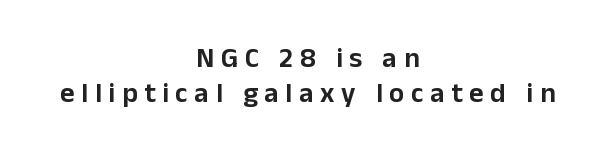
The image shows 28 px sans-serif type, upright; set centered, normal line spacing (1.26x), unusually wide letter spacing (+0.24 em), not underlined; low stroke contrast and a medium x-height.
